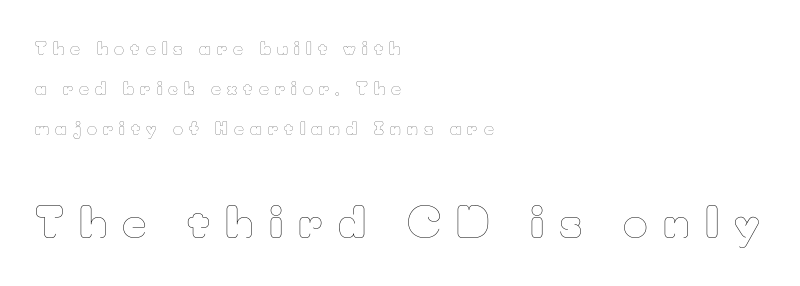
Q: Is the text bold? A: No.
Q: Is the text italic (slanted)? A: No, it is upright.
Q: Is the text underlined? A: No.
Q: How is the paragraph aligned? A: Left-aligned.
Q: Is the spacing between letters normal or unusually wide? A: Unusually wide.
Q: Is the spacing between lines tight, normal or loose? A: Loose.
Q: Which block of text is set in a larger size, the first (top) or the second (bottom)? A: The second (bottom) one.
Q: Width (condensed, normal, or wide)? A: Normal.
Q: Stroke contrast? A: Low.
Q: x-height? A: Small.
Q: Monospaced? A: No.
